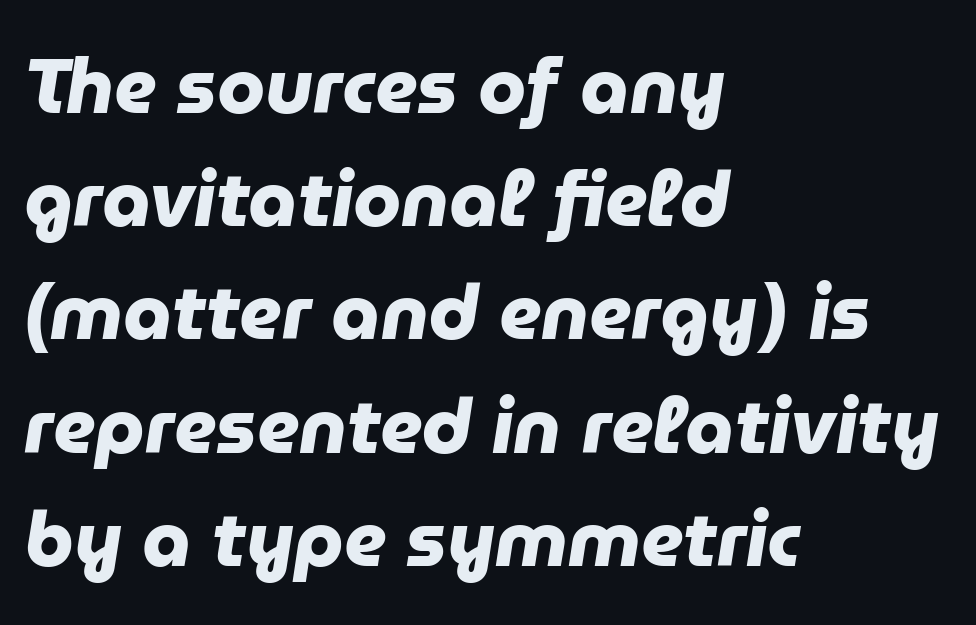
Q: Is the text bold? A: Yes.
Q: Is the typeface a serif or a sans-serif typeface? A: Sans-serif.
Q: Is the text underlined? A: No.
Q: How is the paragraph aligned? A: Left-aligned.
Q: Is the spacing between letters normal or unusually wide? A: Normal.
Q: Is the spacing between lines tight, normal or loose? A: Normal.
Q: Width (condensed, normal, or wide)? A: Normal.
Q: Stroke contrast? A: Low.
Q: x-height? A: Medium.
Q: Monospaced? A: No.
